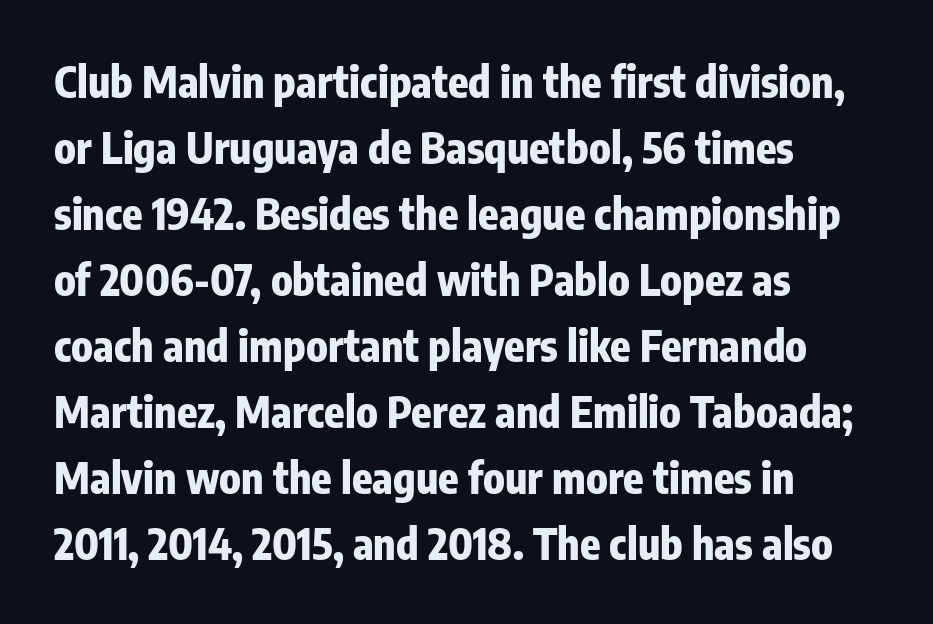
{"serif": "no", "italic": "no", "bold": "yes", "weight": "heavy", "width": "condensed", "stroke_contrast": "low", "x_height": "medium", "monospaced": "no", "underline": "no", "align": "left", "line_spacing": "normal", "line_spacing_ratio": 1.57, "letter_spacing": "normal", "letter_spacing_em": 0.0, "glyph_px": 42}
